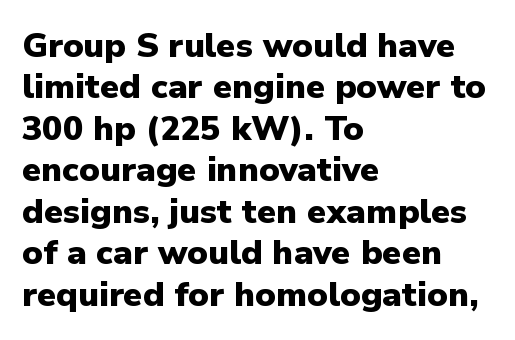
{"serif": "no", "italic": "no", "bold": "yes", "weight": "heavy", "width": "normal", "stroke_contrast": "low", "x_height": "medium", "monospaced": "no", "underline": "no", "align": "left", "line_spacing_ratio": 1.22, "letter_spacing": "normal", "letter_spacing_em": 0.0, "glyph_px": 34}
